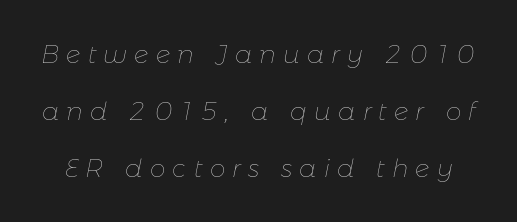
Q: Is the text bold? A: No.
Q: Is the text italic (slanted)? A: Yes, it leans right by about 11 degrees.
Q: Is the text underlined? A: No.
Q: Is the spacing between letters normal or unusually wide? A: Unusually wide.
Q: Is the spacing between lines tight, normal or loose? A: Loose.
